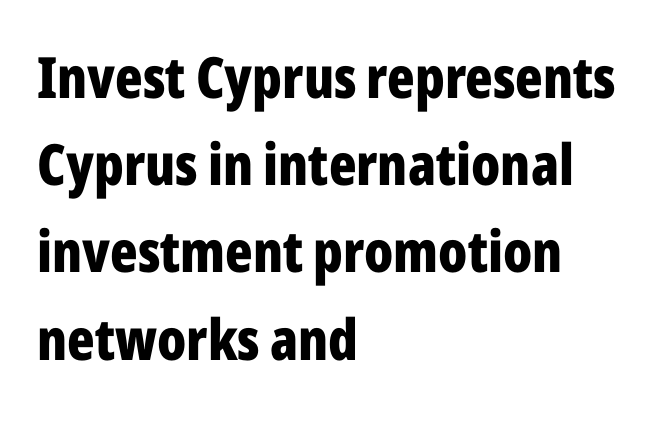
A typesetter would call this leading conventional body-copy spacing. You can tell it's not italic because the verticals are truly vertical. The letterforms sit shoulder to shoulder at normal distance. Type without underlining. Heavy, bold letterforms. Serif or sans? Sans — the stroke terminals are bare.
